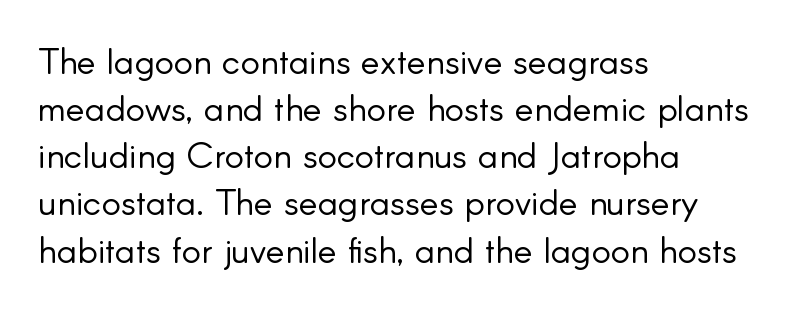
{"serif": "no", "italic": "no", "bold": "no", "weight": "light", "width": "normal", "stroke_contrast": "low", "x_height": "small", "monospaced": "no", "underline": "no", "align": "left", "line_spacing": "normal", "line_spacing_ratio": 1.31, "letter_spacing": "normal", "letter_spacing_em": 0.0, "glyph_px": 36}
